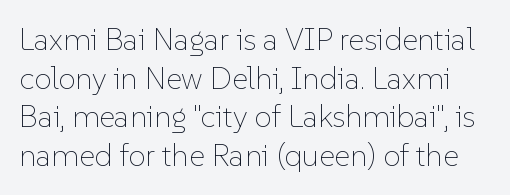
Anything drawn beneath the words? Only blank space. Weight class: somewhere from thin through regular. Note the varied advance widths — an 'i' is clearly narrower than an 'm'. There is no visible air inserted between adjacent glyphs. Quick note: interline space is typical. Is there any slant? The stems are plumb.
